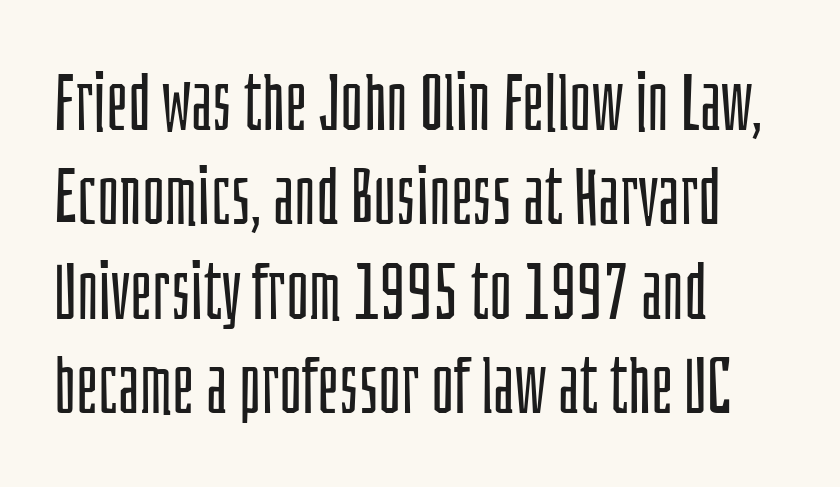
Plain, unruled lines of type. Is this a fixed-width face? No — the glyphs have proportional, varying widths. Upright lettering throughout. Heaviness? Minimal to ordinary, like unemphasized prose. The compositor pushed each line to the left boundary.
